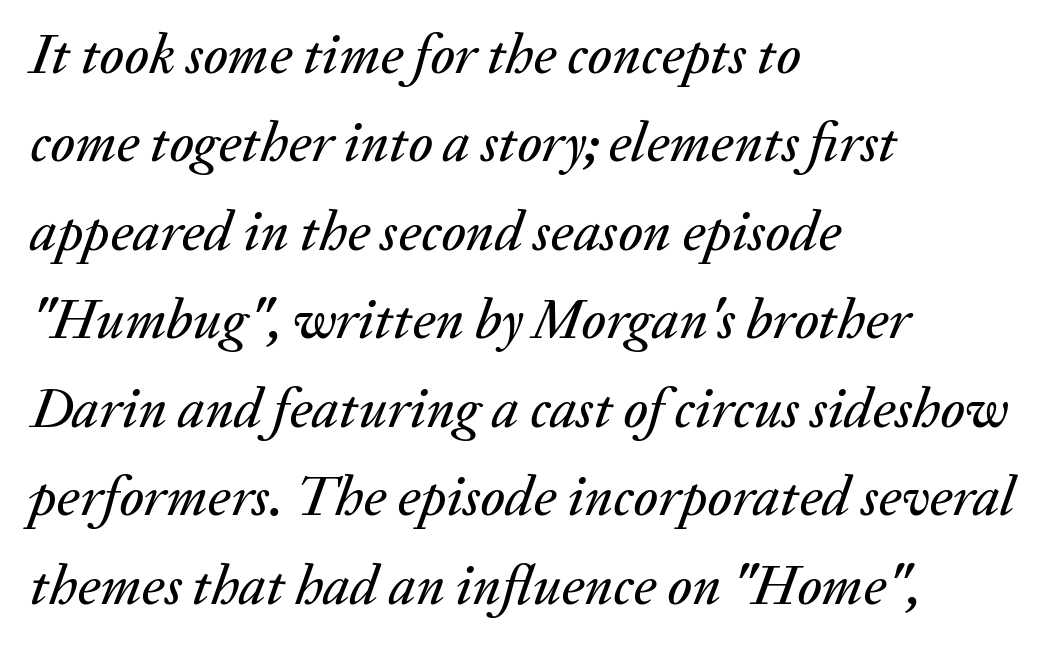
The image shows 56 px text type, italic (leaning right); set left-aligned, normal line spacing (1.58x), normal letter spacing, not underlined; medium stroke contrast and a medium x-height.
